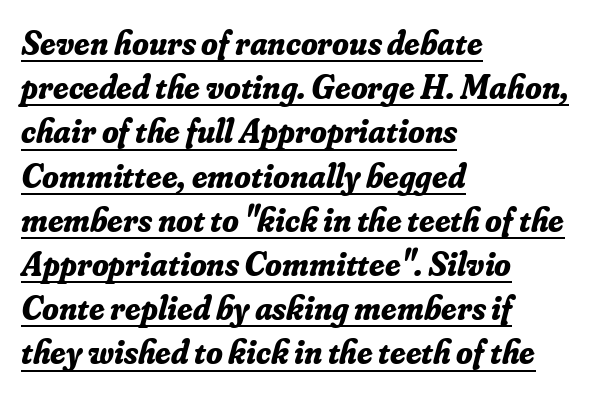
{"serif": "yes", "italic": "yes", "lean": "right", "slant_degrees": 16, "bold": "yes", "weight": "bold", "width": "normal", "stroke_contrast": "low", "x_height": "small", "monospaced": "no", "underline": "yes", "align": "left", "line_spacing": "normal", "line_spacing_ratio": 1.3, "letter_spacing": "normal", "letter_spacing_em": 0.0, "glyph_px": 34}
